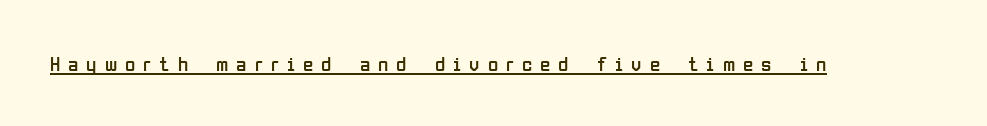
The face looks like a standard text weight, possibly lighter. Tall strokes in this sample are plumb rather than angled. The type is letterspaced generously, with wide tracking. A continuous stroke trails under the words, as in a hyperlink.
